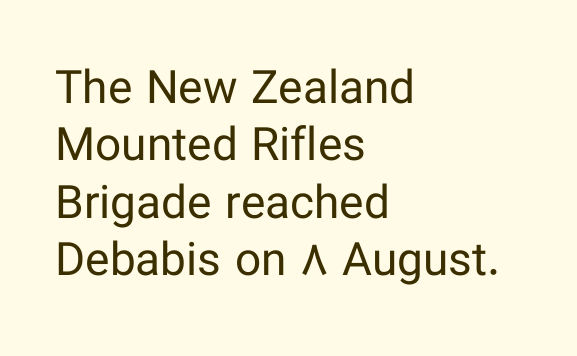
The image shows 46 px regular-weight sans-serif type, upright; set left-aligned, normal line spacing (1.25x), normal letter spacing, not underlined; low stroke contrast and a medium x-height.
